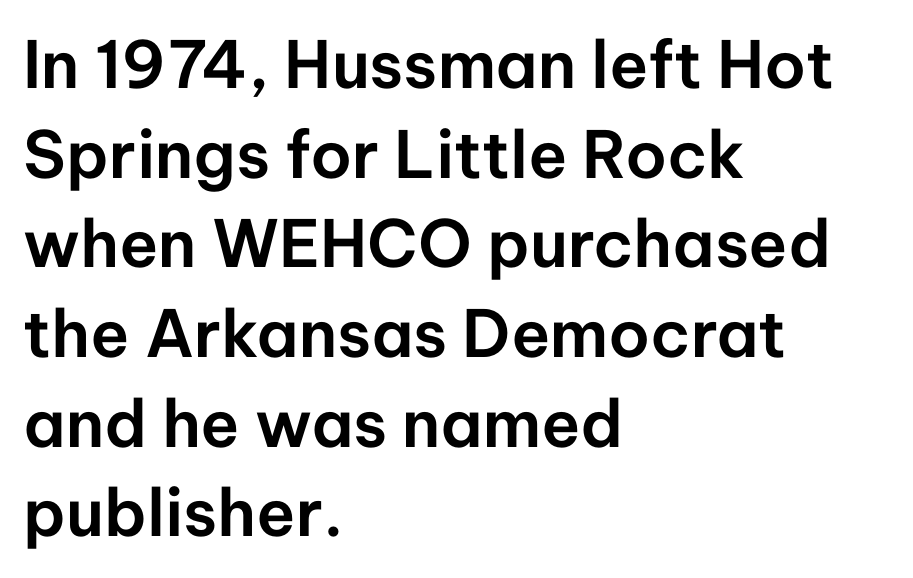
{"serif": "no", "italic": "no", "width": "normal", "stroke_contrast": "low", "x_height": "medium", "monospaced": "no", "underline": "no", "align": "left", "line_spacing": "normal", "line_spacing_ratio": 1.38, "letter_spacing": "normal", "letter_spacing_em": 0.0, "glyph_px": 65}
